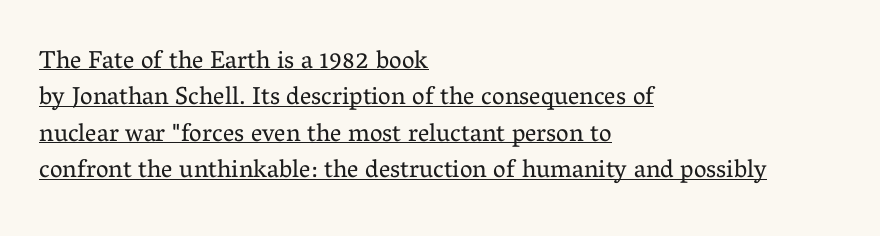
Q: Is the text bold? A: No.
Q: Is the text italic (slanted)? A: No, it is upright.
Q: Is the text underlined? A: Yes.
Q: How is the paragraph aligned? A: Left-aligned.
Q: Is the spacing between letters normal or unusually wide? A: Normal.
Q: Is the spacing between lines tight, normal or loose? A: Normal.
